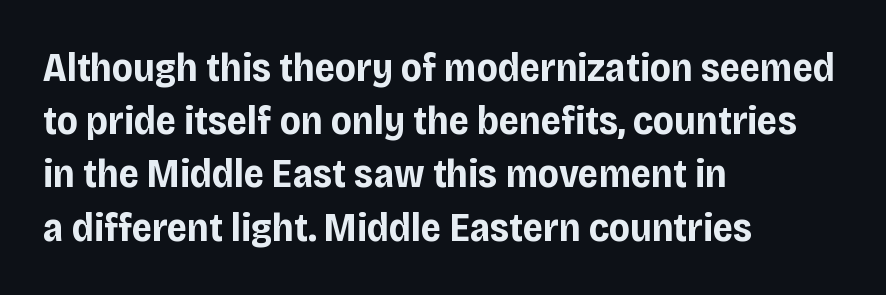
{"serif": "no", "italic": "no", "bold": "yes", "weight": "bold", "width": "normal", "stroke_contrast": "low", "x_height": "large", "monospaced": "no", "underline": "no", "align": "left", "line_spacing": "normal", "line_spacing_ratio": 1.33, "letter_spacing": "normal", "letter_spacing_em": 0.0, "glyph_px": 40}
